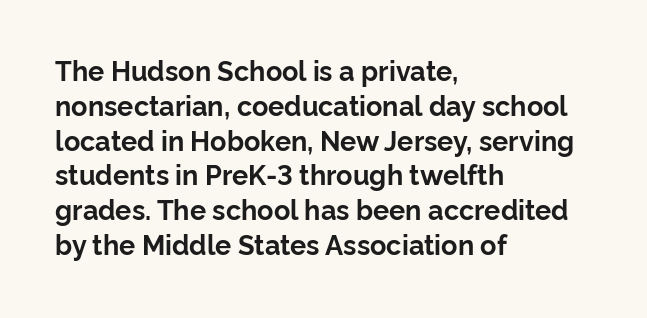
{"italic": "no", "bold": "yes", "underline": "no", "align": "left", "line_spacing": "normal", "line_spacing_ratio": 1.29, "letter_spacing": "normal", "letter_spacing_em": 0.0, "glyph_px": 27}
